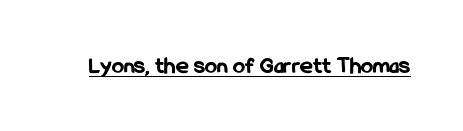
{"italic": "no", "bold": "yes", "underline": "yes", "letter_spacing": "normal", "letter_spacing_em": 0.0, "glyph_px": 24}
